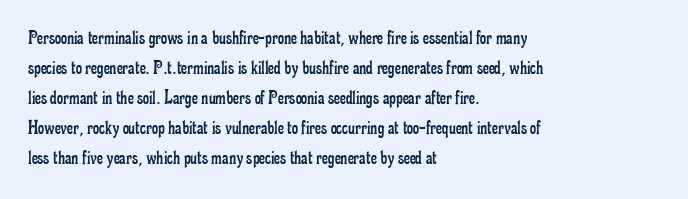
Compared with typical body copy, the letter spacing here is the same. The text block is weighted toward the left margin, trailing off unevenly rightward. The foot of each line stays bare and open. Evenly set lines give the paragraph a standard silhouette. Stroke thickness stays within the range of a standard reading face or lighter.
